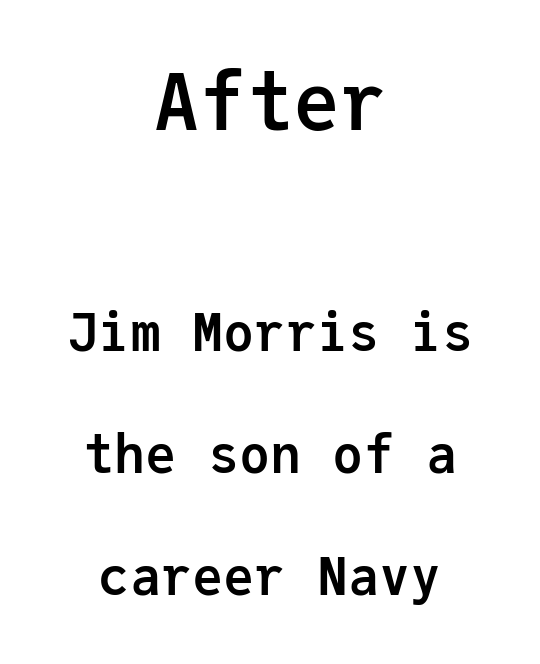
The image shows 78 px semibold sans-serif type, upright, monospaced; set centered, loose line spacing (2.35x), normal letter spacing, not underlined; the first (top) block is 1.5x larger; low stroke contrast and a medium x-height.
